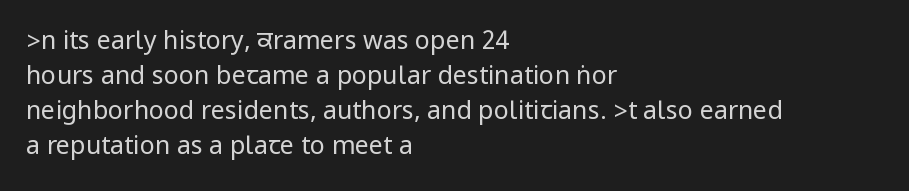
{"italic": "no", "bold": "no", "underline": "no", "align": "left", "line_spacing": "normal", "line_spacing_ratio": 1.4, "letter_spacing": "normal", "letter_spacing_em": 0.0, "glyph_px": 25}
